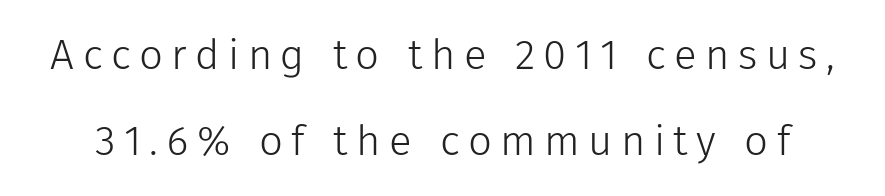
{"serif": "no", "italic": "no", "bold": "no", "weight": "light", "width": "normal", "stroke_contrast": "low", "x_height": "medium", "monospaced": "no", "underline": "no", "line_spacing": "loose", "line_spacing_ratio": 2.04, "letter_spacing": "wide", "letter_spacing_em": 0.2, "glyph_px": 42}
